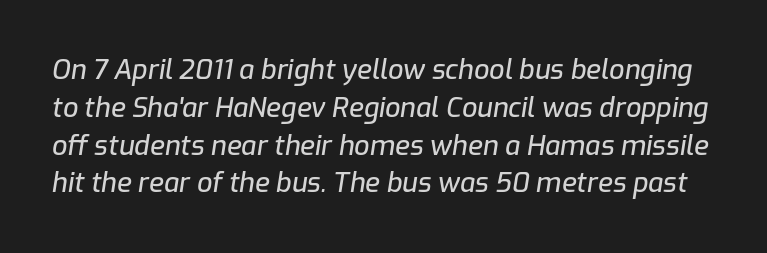
{"italic": "yes", "lean": "right", "slant_degrees": 9, "underline": "no", "line_spacing": "normal", "line_spacing_ratio": 1.4, "letter_spacing": "normal", "letter_spacing_em": 0.0, "glyph_px": 27}
